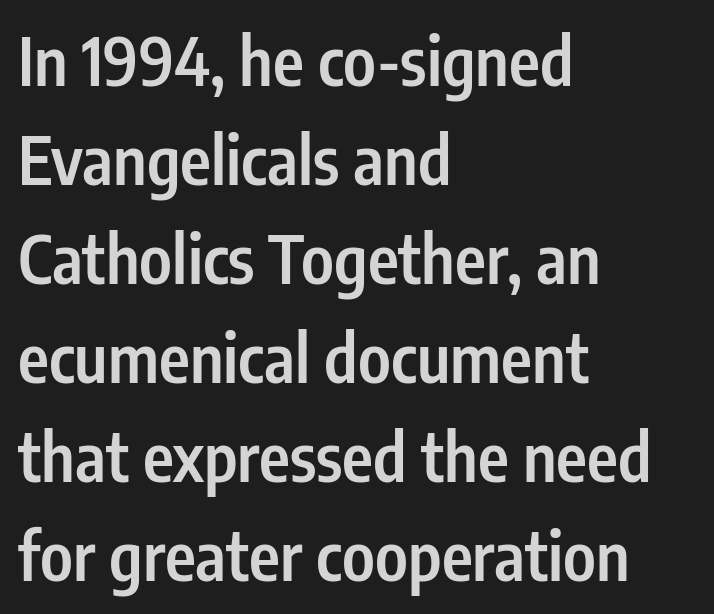
{"serif": "no", "italic": "no", "bold": "semi", "weight": "semibold", "width": "condensed", "stroke_contrast": "low", "x_height": "medium", "monospaced": "no", "underline": "no", "align": "left", "line_spacing": "normal", "line_spacing_ratio": 1.5, "letter_spacing": "normal", "letter_spacing_em": 0.0, "glyph_px": 66}
